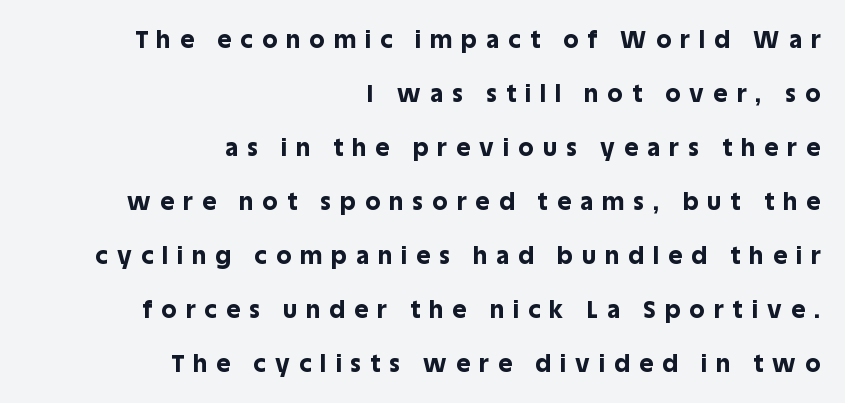
Compared with typical paragraphs, the rows here are farther apart. Check under the words: just untouched page. Posture: straight, roman, zero tilt. Every letter is thick-stroked: bold, no question. Every row of glyphs terminates at an identical x-position on the right. The rendering inserts visible extra space after every character.
